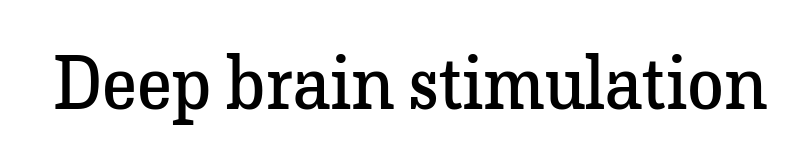
The image shows 74 px regular-weight serif type, upright; set normal letter spacing, not underlined; low stroke contrast and a medium x-height.
